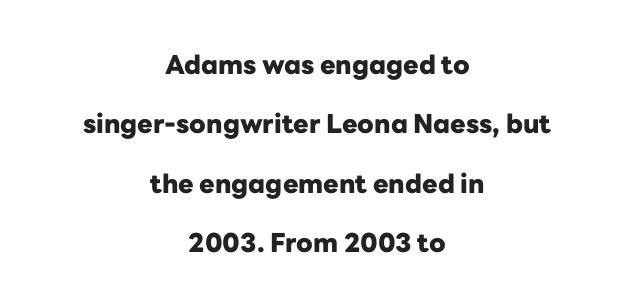
{"italic": "no", "bold": "yes", "underline": "no", "align": "center", "line_spacing": "loose", "line_spacing_ratio": 2.28, "letter_spacing": "normal", "letter_spacing_em": 0.0, "glyph_px": 26}
